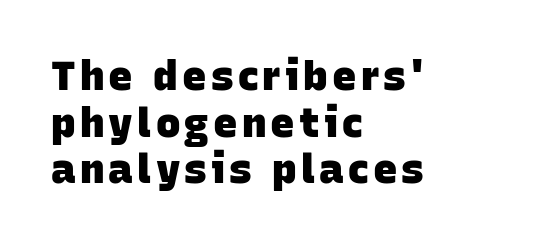
Words float on clear page, feet unadorned. The glyphs have the mass of a bold cut. Is this a sans? Yes — the strokes have no serifs. Varying glyph widths throughout — classic text-font behaviour.
